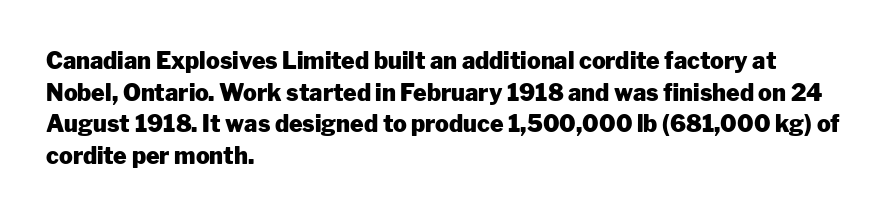
The image shows 23 px bold type, upright; set left-aligned, normal line spacing (1.37x), normal letter spacing, not underlined.
